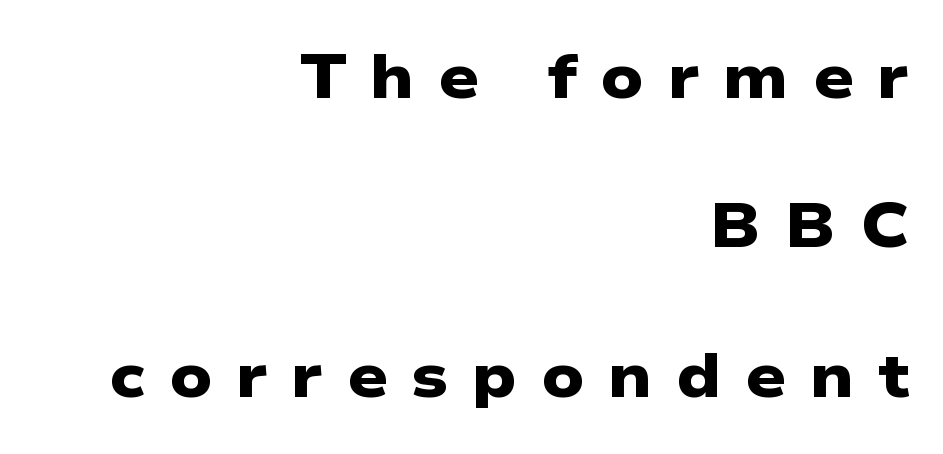
The image shows 63 px heavy, wide sans-serif type; set right-aligned, loose line spacing (2.37x), unusually wide letter spacing (+0.38 em), not underlined; low stroke contrast and a medium x-height.
